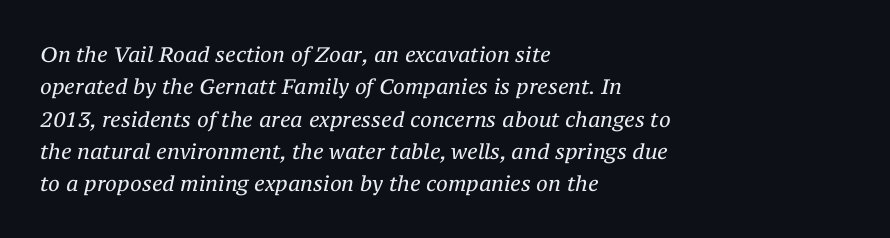
{"italic": "yes", "lean": "right", "slant_degrees": 12, "bold": "no", "underline": "no", "align": "left", "line_spacing": "normal", "line_spacing_ratio": 1.54, "letter_spacing": "normal", "letter_spacing_em": 0.0, "glyph_px": 21}
